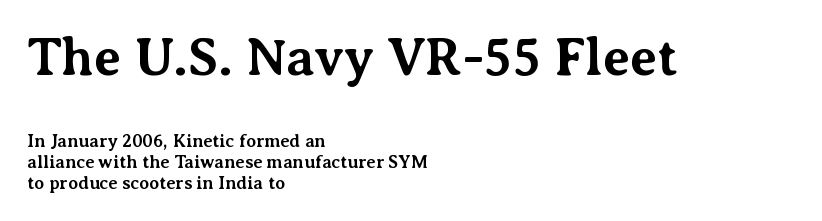
Q: Is the text bold? A: Yes.
Q: Is the text italic (slanted)? A: No, it is upright.
Q: Is the typeface a serif or a sans-serif typeface? A: Serif.
Q: Is the text underlined? A: No.
Q: How is the paragraph aligned? A: Left-aligned.
Q: Is the spacing between letters normal or unusually wide? A: Normal.
Q: Is the spacing between lines tight, normal or loose? A: Tight.
Q: Which block of text is set in a larger size, the first (top) or the second (bottom)? A: The first (top) one.
Q: Width (condensed, normal, or wide)? A: Normal.
Q: Stroke contrast? A: Medium.
Q: x-height? A: Medium.
Q: Monospaced? A: No.
